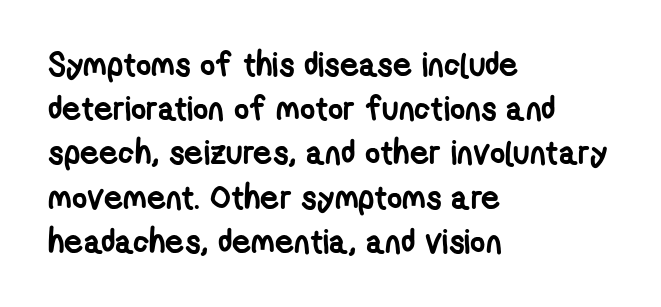
Evenly set lines give the paragraph a standard silhouette. Glance below the letters and you will spot only blank space. The passage is arranged the way most books set body copy — flush left. Look at the tracking — it's just the regular setting, nothing added.
